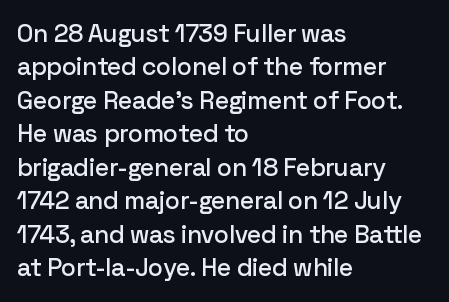
Q: Is the text italic (slanted)? A: No, it is upright.
Q: Is the text underlined? A: No.
Q: How is the paragraph aligned? A: Left-aligned.
Q: Is the spacing between letters normal or unusually wide? A: Normal.
Q: Is the spacing between lines tight, normal or loose? A: Normal.
